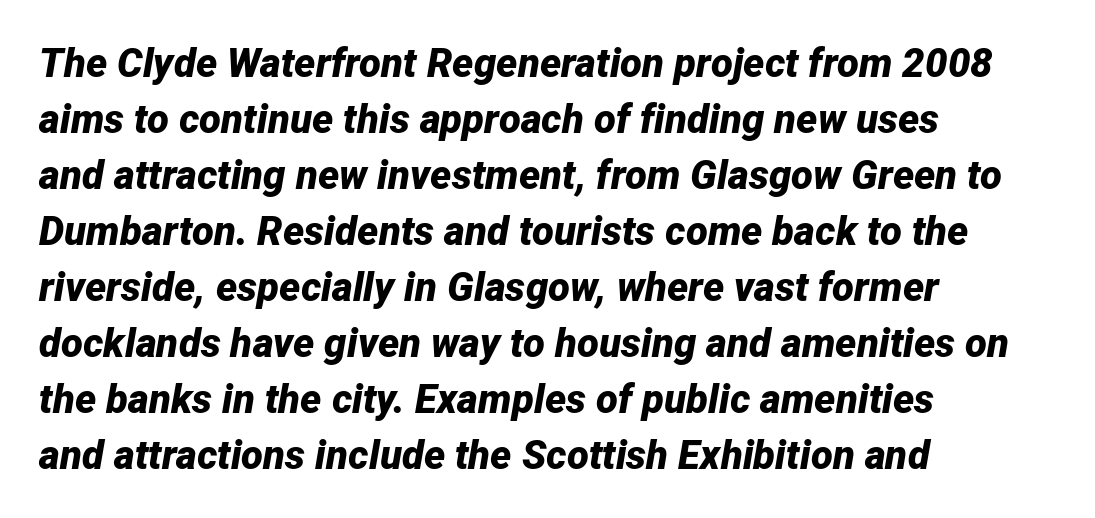
{"italic": "yes", "lean": "right", "slant_degrees": 12, "bold": "yes", "weight": "bold", "width": "normal", "stroke_contrast": "low", "x_height": "medium", "monospaced": "no", "underline": "no", "align": "left", "line_spacing": "normal", "line_spacing_ratio": 1.4, "letter_spacing": "normal", "letter_spacing_em": 0.0, "glyph_px": 40}
